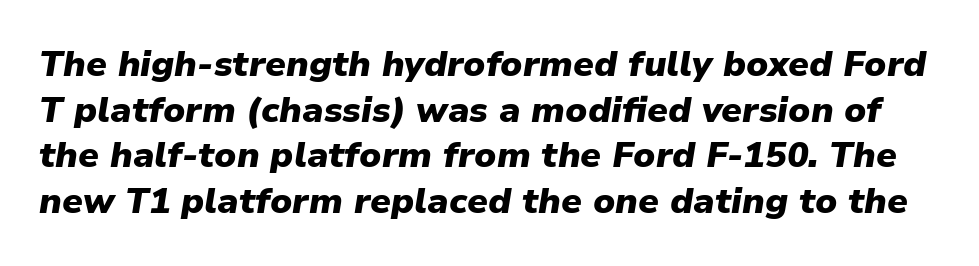
A typesetter would call this proportional, since set widths differ per character. The line-height multiplier appears to be the usual default. These lines were composed using italics. Caption: bold face, heavy strokes.
